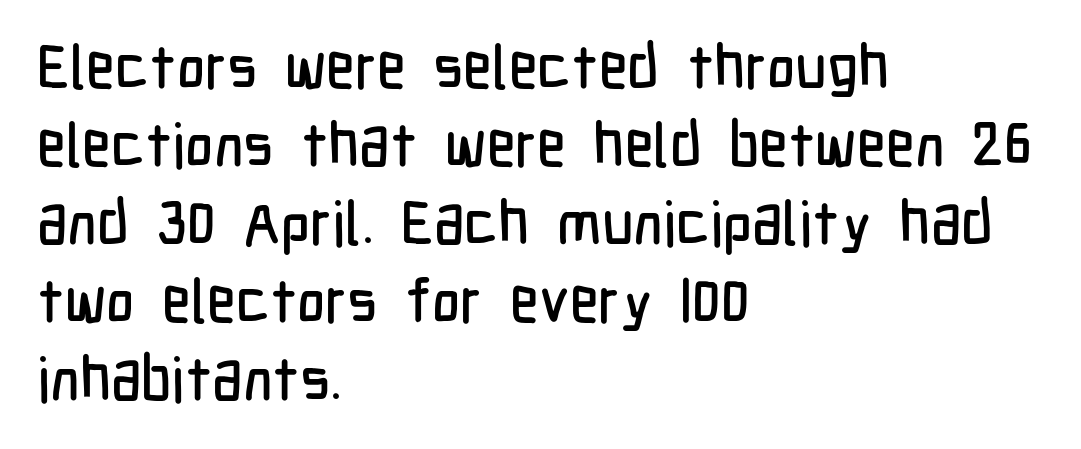
The image shows 61 px condensed sans-serif type, upright; set left-aligned, normal line spacing (1.28x), normal letter spacing, not underlined; low stroke contrast and a medium x-height.
